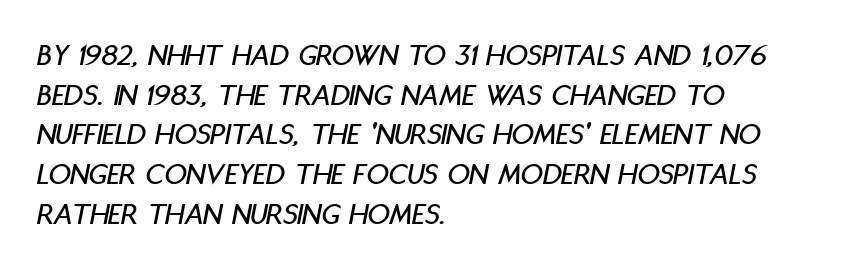
This is oblique type, the kind used for emphasis or titles. This sample uses plain, unmodified letter spacing. Short and long lines alike share a common starting point at left. This sample has the flowing, uneven cadence of proportional lettering.
